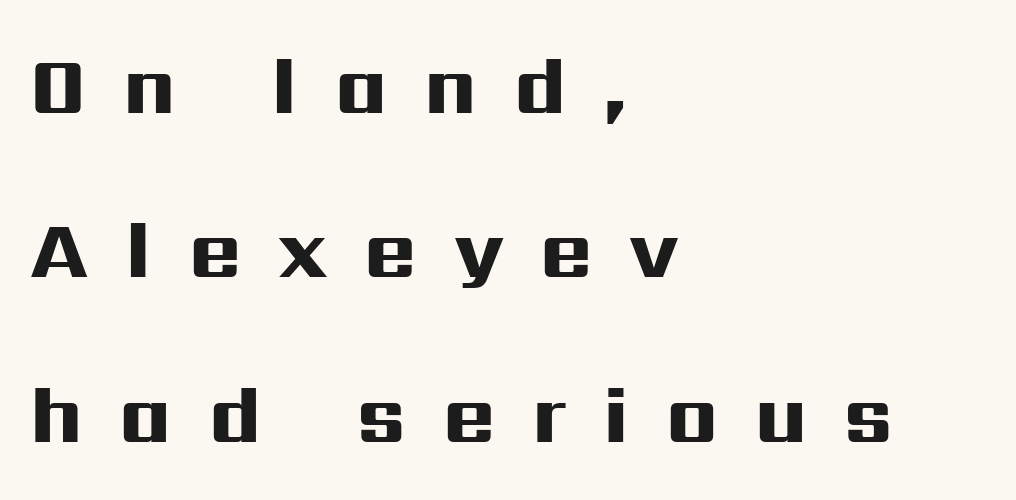
Q: Is the text bold? A: Yes.
Q: Is the text italic (slanted)? A: No, it is upright.
Q: Is the typeface a serif or a sans-serif typeface? A: Sans-serif.
Q: Is the text underlined? A: No.
Q: How is the paragraph aligned? A: Left-aligned.
Q: Is the spacing between letters normal or unusually wide? A: Unusually wide.
Q: Is the spacing between lines tight, normal or loose? A: Loose.
Q: Width (condensed, normal, or wide)? A: Wide.
Q: Stroke contrast? A: High.
Q: x-height? A: Medium.
Q: Monospaced? A: No.
